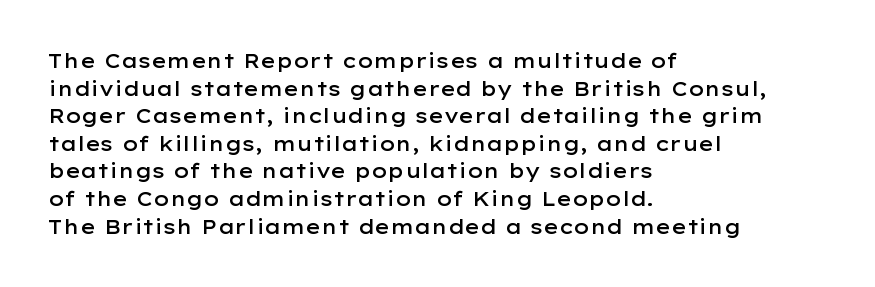
{"italic": "no", "bold": "semi", "underline": "no", "align": "left", "line_spacing": "normal", "line_spacing_ratio": 1.38, "letter_spacing": "normal", "letter_spacing_em": 0.0, "glyph_px": 20}
